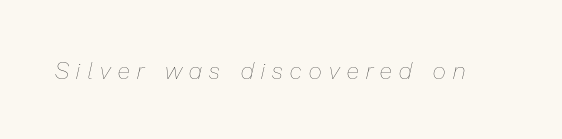
{"italic": "yes", "lean": "right", "slant_degrees": 13, "bold": "no", "underline": "no", "letter_spacing": "wide", "letter_spacing_em": 0.33, "glyph_px": 23}
